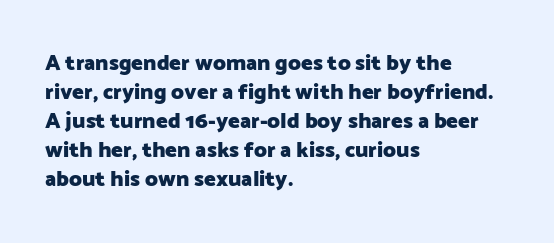
I'd describe the lettering as bold — thick and assertive. Line starts are locked; line ends wander. Nope, not italic — everything's standing straight. Only glyphs here, with clear space below each row.
